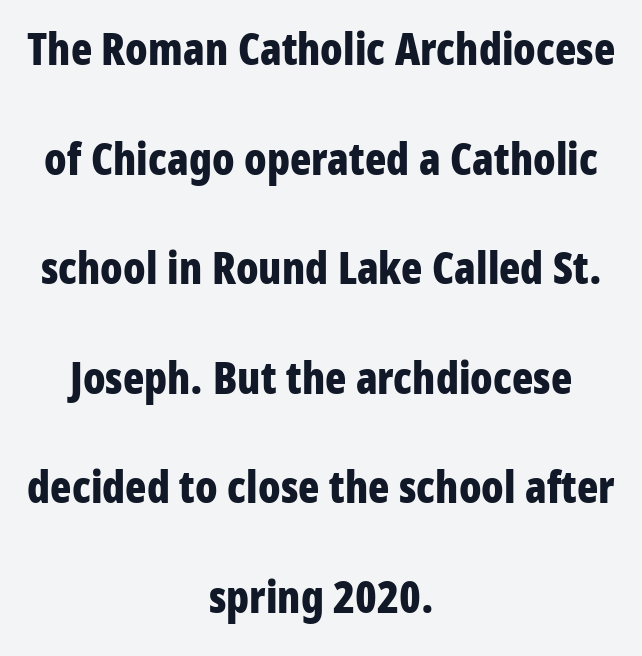
Horizontal alignment here is central, giving a formal, balanced look. Weight: bold. Line spacing here is loose. Does extra space separate the letters? No, they use regular spacing. Vertical strokes here are truly vertical. Here the designer chose a conventional face with non-uniform glyph widths.
